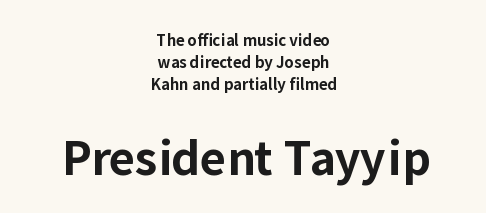
The image shows 45 px bold sans-serif type, upright; set centered, normal line spacing (1.48x), normal letter spacing, not underlined; the second (bottom) block is 3.0x larger; low stroke contrast and a medium x-height.
